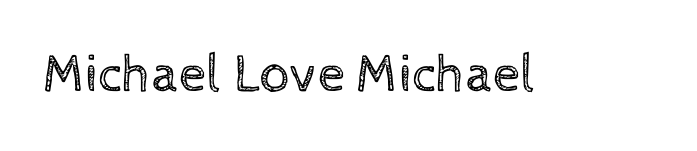
Weight class: somewhere from thin through regular. The rendering keeps characters at their native spacing. Does the lettering tilt? It doesn't — this is upright. Each letter keeps its own natural width here, so spacing adapts to shape. Each row of text sits above clean, open space.
